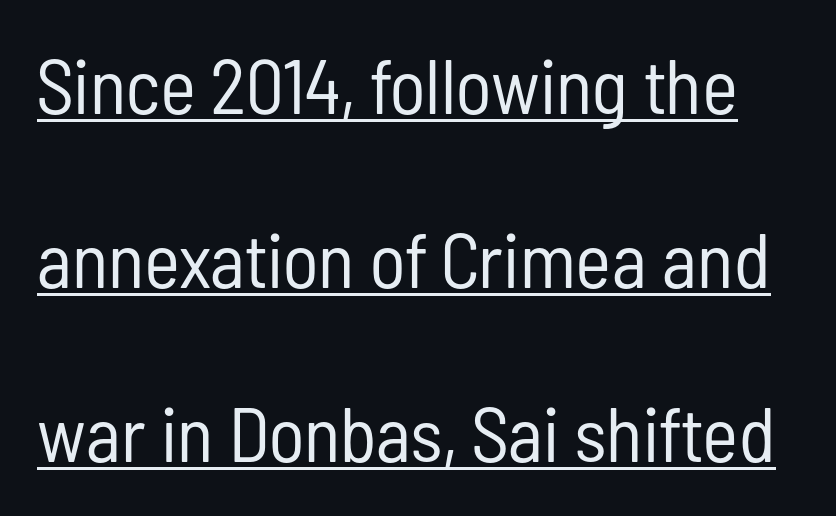
{"serif": "no", "italic": "no", "bold": "no", "weight": "regular", "width": "condensed", "stroke_contrast": "low", "x_height": "medium", "monospaced": "no", "underline": "yes", "line_spacing": "loose", "line_spacing_ratio": 2.26, "letter_spacing": "normal", "letter_spacing_em": 0.0, "glyph_px": 77}
